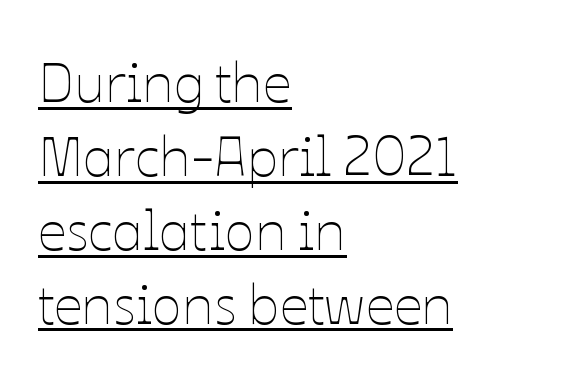
{"italic": "no", "bold": "no", "weight": "thin", "width": "normal", "stroke_contrast": "low", "x_height": "medium", "monospaced": "no", "underline": "yes", "align": "left", "line_spacing": "normal", "line_spacing_ratio": 1.32, "letter_spacing": "normal", "letter_spacing_em": 0.0, "glyph_px": 56}
